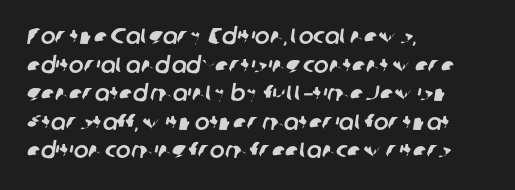
The image shows 22 px text type; set left-aligned, normal line spacing (1.3x), normal letter spacing, not underlined.
